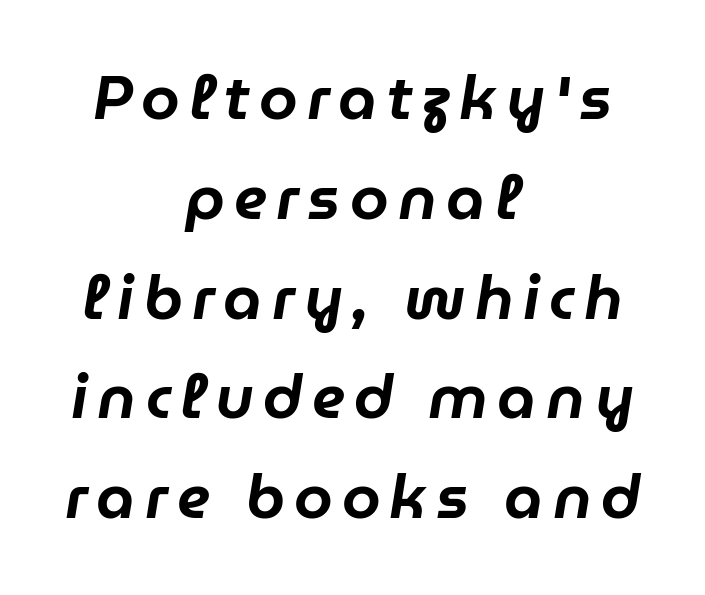
The image shows 62 px text type, italic (leaning right); set centered, normal line spacing (1.61x), not underlined; low stroke contrast and a medium x-height.
